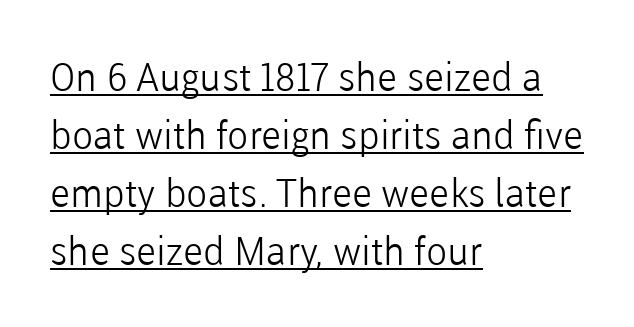
The image shows 39 px light sans-serif type, upright; set left-aligned, normal line spacing (1.49x), normal letter spacing, underlined; low stroke contrast and a medium x-height.
